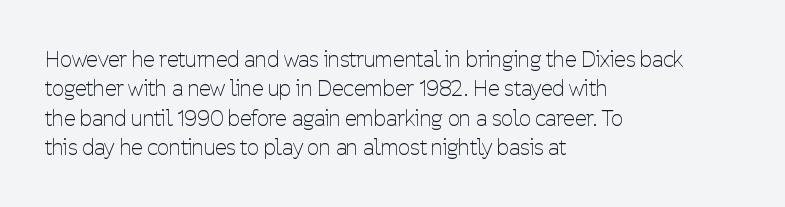
{"italic": "no", "bold": "no", "underline": "no", "align": "left", "line_spacing": "normal", "line_spacing_ratio": 1.4, "letter_spacing": "normal", "letter_spacing_em": 0.0, "glyph_px": 21}
